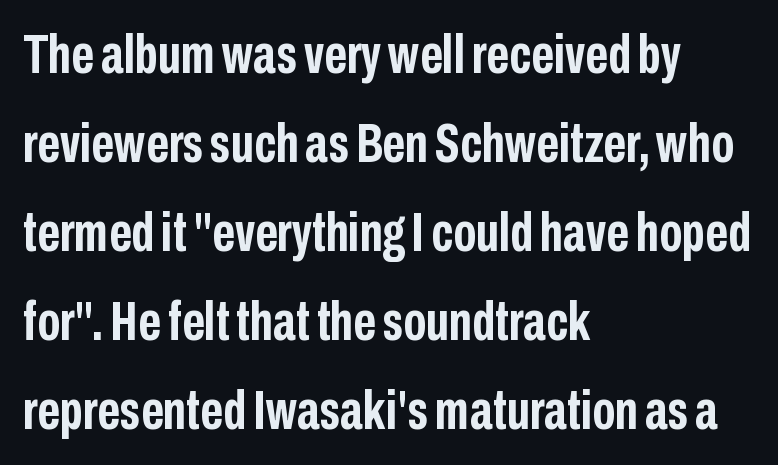
Rendered with straight, roman letterforms. Set as a true bold cut, around the 700 mark. The strip under each line holds only bare page. Does extra space separate the letters? No, they use regular spacing. This sample has the flowing, uneven cadence of proportional lettering. To sum up the face: it is a sans, with no serifs.
